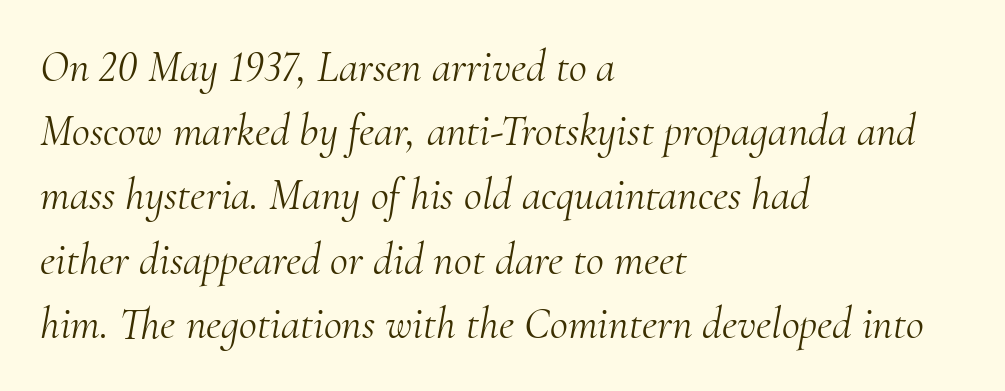
The glyphs are unaccompanied by any horizontal stroke below them. This is not heavy type; no bold has been used. This is serif lettering, the kind often seen in printed books. Compared with ordinary roman type, these characters are visibly tilted. Baseline-to-baseline distance is the conventional proportion of letter height. Compared with a centered layout, this one pins lines to the left instead.
